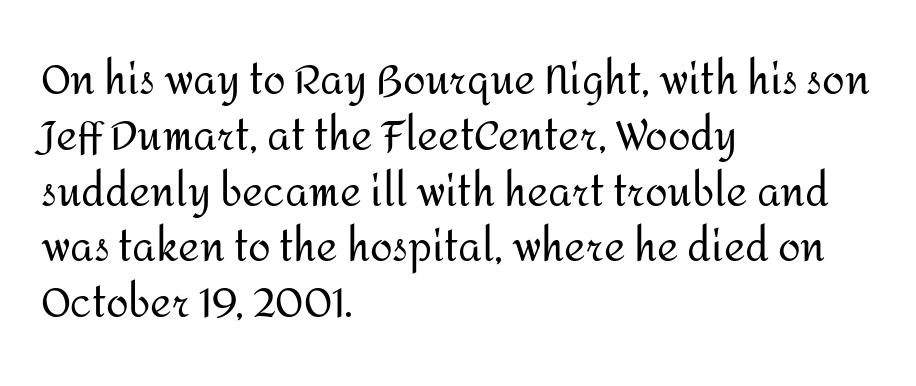
Here the glyphs are tracked normally, forming tight word shapes. Quick note: underline off. Compared with a typical body face, this is equally light or lighter still. The text block is weighted toward the left margin, trailing off unevenly rightward. The face used here is proportionally spaced, like ordinary book or web type. This rendering employs a face without finishing strokes, i.e., a sans-serif.
